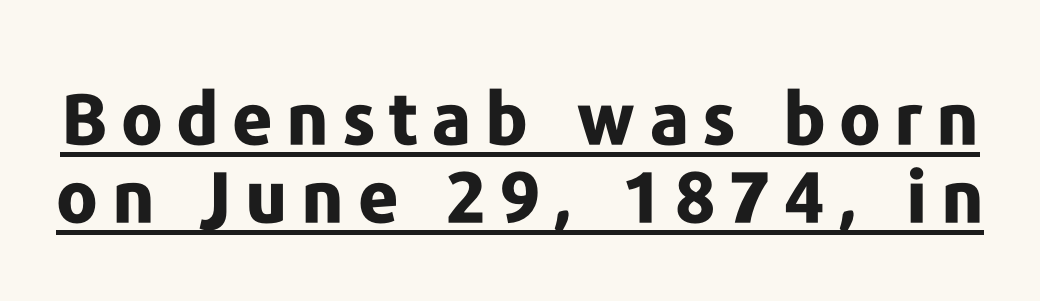
The block of text is dense from top to bottom, with scant space between rows. Proportional: the letters do not fall into vertical columns. Heft: maximum for text — a bold. This sample uses an upright cut, with every glyph sitting square on the baseline. A continuous stroke trails under the words, as in a hyperlink.
